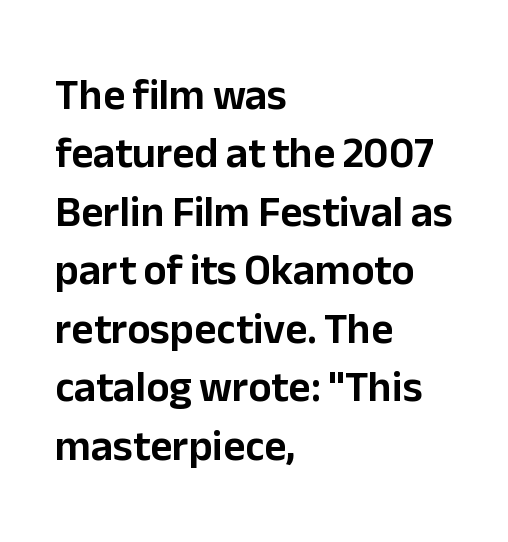
Q: Is the text italic (slanted)? A: No, it is upright.
Q: Is the typeface a serif or a sans-serif typeface? A: Sans-serif.
Q: Is the text underlined? A: No.
Q: How is the paragraph aligned? A: Left-aligned.
Q: Is the spacing between letters normal or unusually wide? A: Normal.
Q: Is the spacing between lines tight, normal or loose? A: Normal.
Q: Width (condensed, normal, or wide)? A: Normal.
Q: Stroke contrast? A: Low.
Q: x-height? A: Medium.
Q: Monospaced? A: No.
